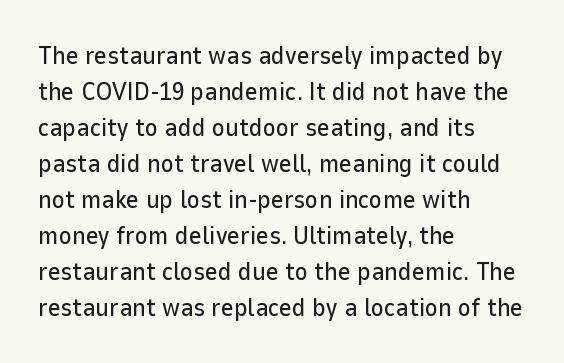
{"italic": "no", "underline": "no", "align": "left", "line_spacing": "normal", "line_spacing_ratio": 1.44, "letter_spacing": "normal", "letter_spacing_em": 0.0, "glyph_px": 25}
